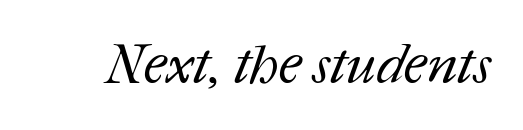
Think of a printed novel: that variable character pitch is what you see here. This rendering leaves character spacing at its baseline value. Quick note: underline off. A quiet, ordinary-to-light weight characterises the typeface.
